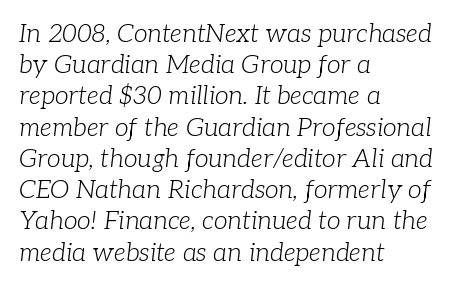
Summary of vertical rhythm: regular, with standard interline spacing. Tracking here is standard; glyphs follow each other at the usual distance. If you drew a line through each stem, it would be angled. A quiet, ordinary-to-light weight characterises the typeface. The area under the type is left untouched.
